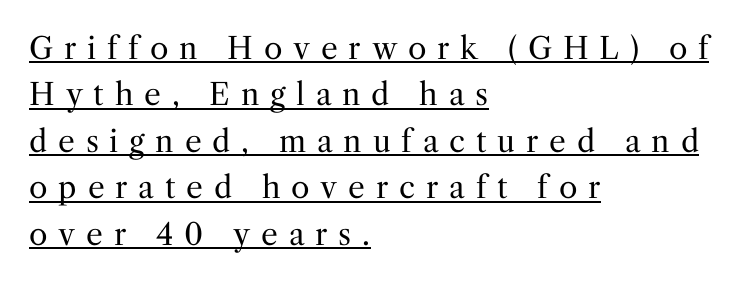
Q: Is the text bold? A: No.
Q: Is the text italic (slanted)? A: No, it is upright.
Q: Is the typeface a serif or a sans-serif typeface? A: Serif.
Q: Is the text underlined? A: Yes.
Q: How is the paragraph aligned? A: Left-aligned.
Q: Is the spacing between letters normal or unusually wide? A: Unusually wide.
Q: Is the spacing between lines tight, normal or loose? A: Normal.
Q: Width (condensed, normal, or wide)? A: Normal.
Q: Stroke contrast? A: Medium.
Q: x-height? A: Medium.
Q: Monospaced? A: No.
